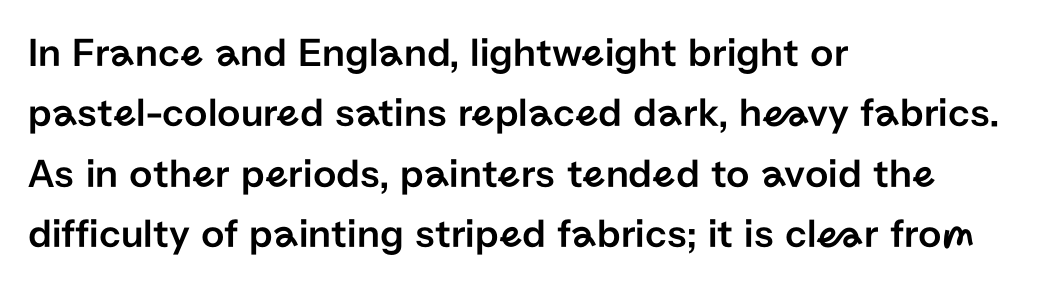
{"serif": "no", "italic": "no", "width": "normal", "stroke_contrast": "low", "x_height": "medium", "monospaced": "no", "underline": "no", "align": "left", "line_spacing": "normal", "line_spacing_ratio": 1.47, "letter_spacing": "normal", "letter_spacing_em": 0.0, "glyph_px": 41}
